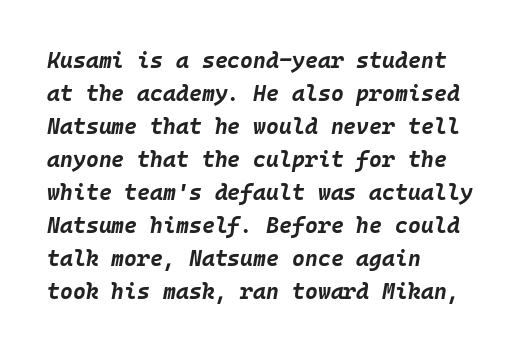
{"italic": "yes", "lean": "right", "slant_degrees": 10, "bold": "yes", "underline": "no", "align": "left", "line_spacing": "normal", "line_spacing_ratio": 1.5, "letter_spacing": "normal", "letter_spacing_em": 0.0, "glyph_px": 22}
